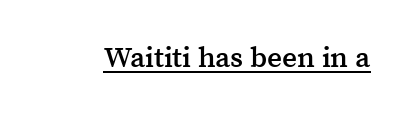
Are there feet on the stems? There are — it's a serif. The passage shown is underscored from start to finish. This sample has the flowing, uneven cadence of proportional lettering. A fair bit of extra ink — the face is semibold, not bold. Spacing between characters is what you'd get straight out of the box.
